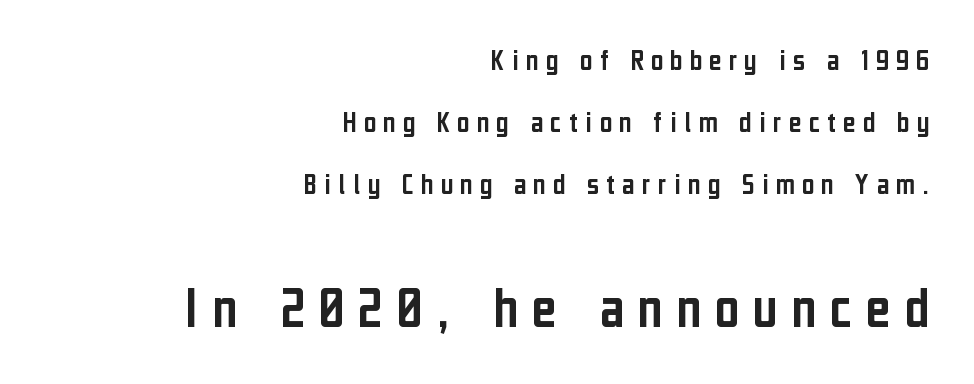
Q: Is the text italic (slanted)? A: No, it is upright.
Q: Is the typeface a serif or a sans-serif typeface? A: Sans-serif.
Q: Is the text underlined? A: No.
Q: How is the paragraph aligned? A: Right-aligned.
Q: Is the spacing between letters normal or unusually wide? A: Unusually wide.
Q: Is the spacing between lines tight, normal or loose? A: Loose.
Q: Which block of text is set in a larger size, the first (top) or the second (bottom)? A: The second (bottom) one.
Q: Width (condensed, normal, or wide)? A: Condensed.
Q: Stroke contrast? A: Low.
Q: x-height? A: Medium.
Q: Monospaced? A: No.
